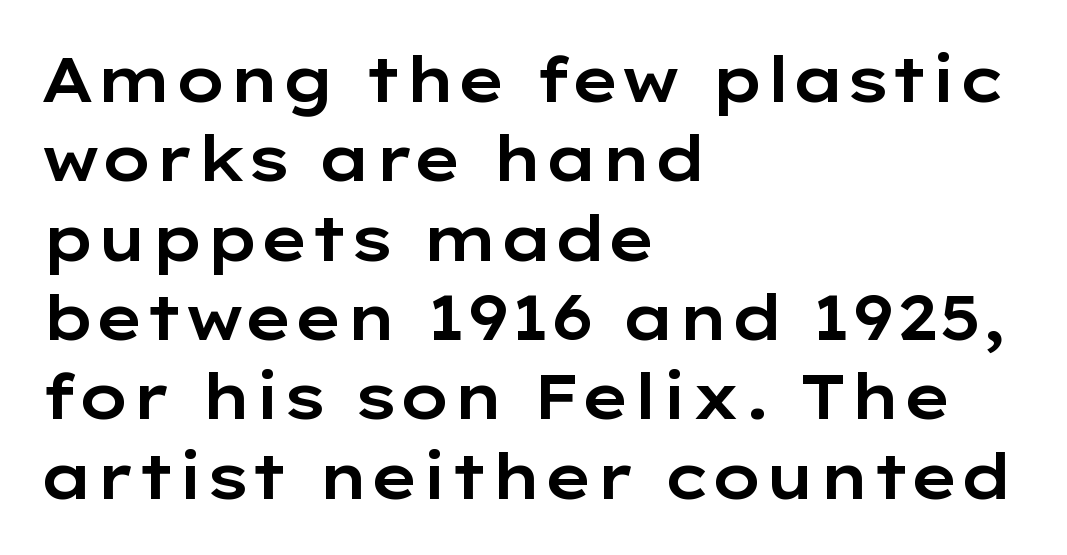
{"serif": "no", "italic": "no", "width": "wide", "stroke_contrast": "low", "x_height": "medium", "monospaced": "no", "underline": "no", "align": "left", "line_spacing": "normal", "line_spacing_ratio": 1.28, "letter_spacing": "normal", "letter_spacing_em": 0.0, "glyph_px": 62}
